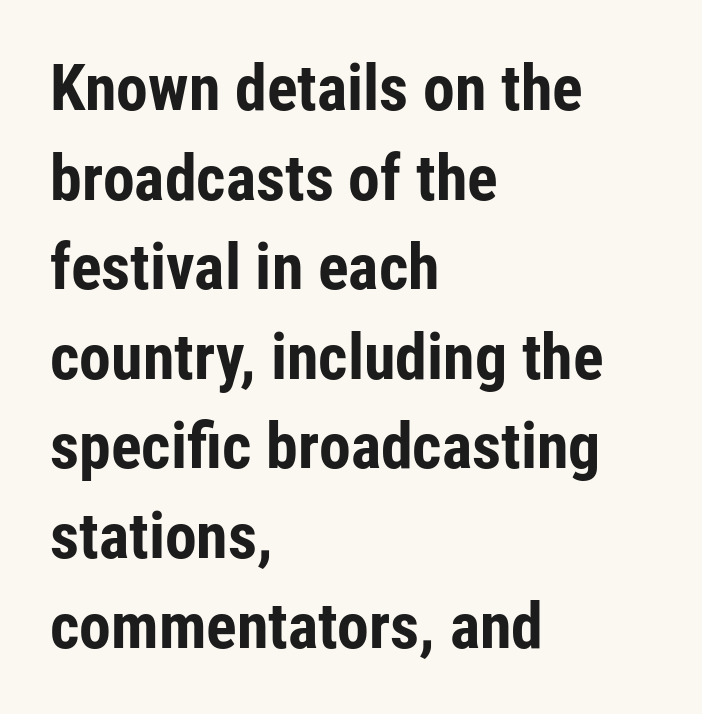
Q: Is the text bold? A: Yes.
Q: Is the text italic (slanted)? A: No, it is upright.
Q: Is the typeface a serif or a sans-serif typeface? A: Sans-serif.
Q: Is the text underlined? A: No.
Q: How is the paragraph aligned? A: Left-aligned.
Q: Is the spacing between letters normal or unusually wide? A: Normal.
Q: Is the spacing between lines tight, normal or loose? A: Normal.
Q: Width (condensed, normal, or wide)? A: Condensed.
Q: Stroke contrast? A: Low.
Q: x-height? A: Medium.
Q: Monospaced? A: No.
